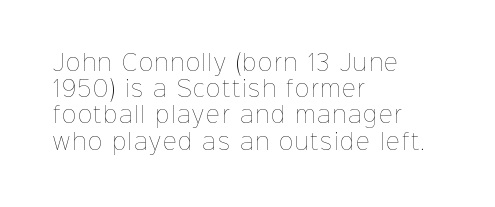
The image shows 21 px text type, upright; set left-aligned, normal line spacing (1.25x), not underlined.
